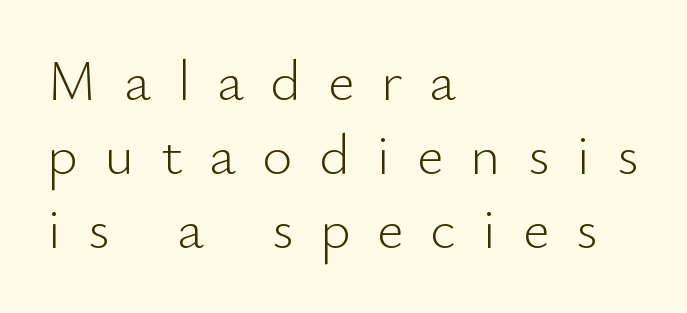
The image shows 58 px light sans-serif type, upright; set left-aligned, normal line spacing (1.28x), unusually wide letter spacing (+0.46 em), not underlined; low stroke contrast and a small x-height.
